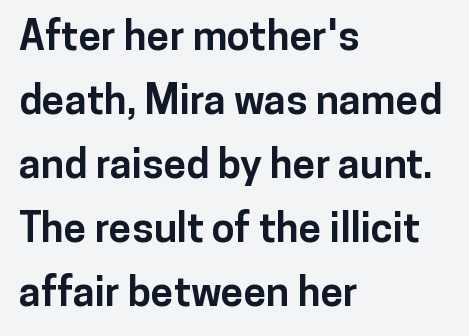
The image shows 41 px bold sans-serif type, upright; set left-aligned, normal line spacing (1.56x), normal letter spacing, not underlined; low stroke contrast and a medium x-height.
